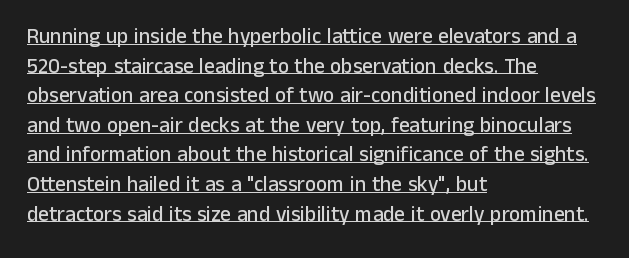
{"italic": "no", "underline": "yes", "align": "left", "line_spacing": "normal", "line_spacing_ratio": 1.41, "letter_spacing": "normal", "letter_spacing_em": 0.0, "glyph_px": 21}
